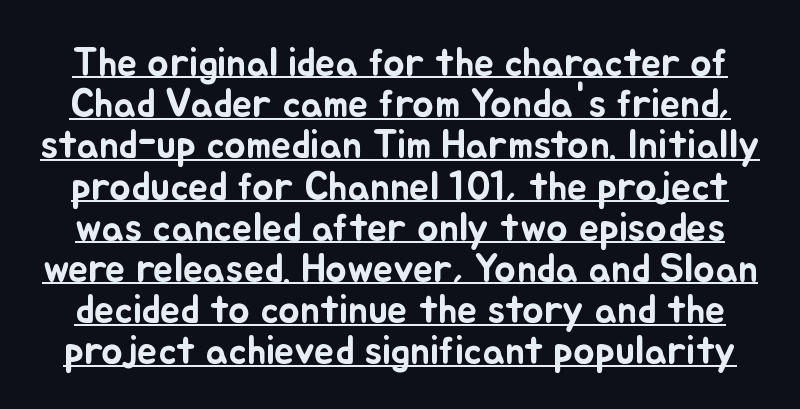
This rendering features underlined lettering. The line-height multiplier appears low, near solid setting. Words appear dense and cohesive because spacing is normal. Every character sits straight up, as roman type does. Looks like regular typesetting: each glyph gets only the width it needs.
